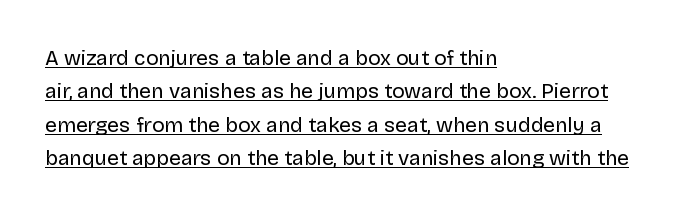
The image shows 21 px text type, upright; set left-aligned, normal line spacing (1.59x), normal letter spacing, underlined.
